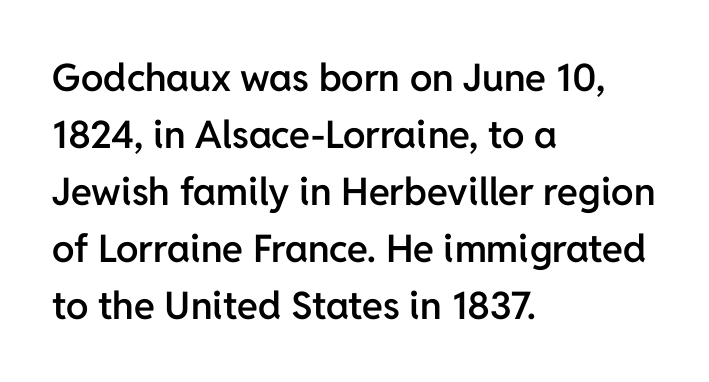
Q: Is the text bold? A: Semi-bold.
Q: Is the text italic (slanted)? A: No, it is upright.
Q: Is the typeface a serif or a sans-serif typeface? A: Sans-serif.
Q: Is the text underlined? A: No.
Q: How is the paragraph aligned? A: Left-aligned.
Q: Is the spacing between letters normal or unusually wide? A: Normal.
Q: Is the spacing between lines tight, normal or loose? A: Normal.
Q: Width (condensed, normal, or wide)? A: Normal.
Q: Stroke contrast? A: Low.
Q: x-height? A: Medium.
Q: Monospaced? A: No.
